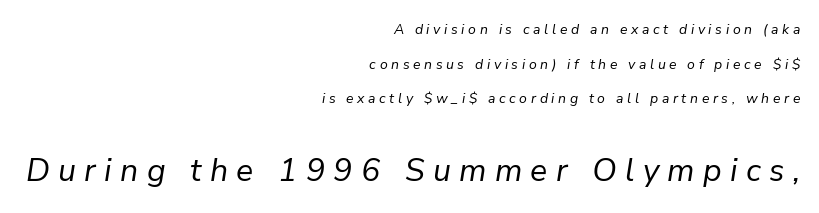
The image shows 32 px regular-weight type, italic (leaning right); set right-aligned, loose line spacing (2.47x), unusually wide letter spacing (+0.26 em), not underlined; the second (bottom) block is 2.29x larger; low stroke contrast and a medium x-height.
